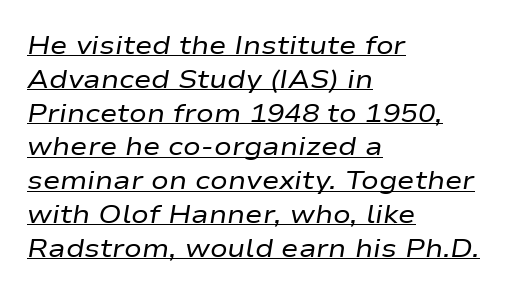
Q: Is the text bold? A: No.
Q: Is the text italic (slanted)? A: Yes, it leans right by about 9 degrees.
Q: Is the text underlined? A: Yes.
Q: How is the paragraph aligned? A: Left-aligned.
Q: Is the spacing between letters normal or unusually wide? A: Normal.
Q: Is the spacing between lines tight, normal or loose? A: Normal.
